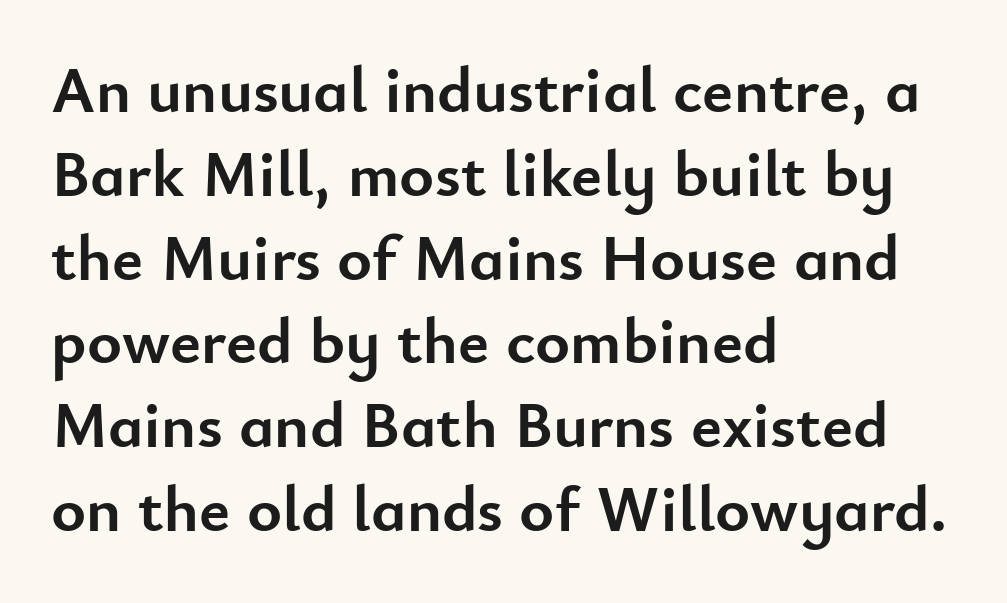
{"serif": "no", "italic": "no", "bold": "yes", "weight": "semibold", "width": "normal", "stroke_contrast": "low", "x_height": "small", "monospaced": "no", "underline": "no", "align": "left", "line_spacing": "normal", "line_spacing_ratio": 1.27, "letter_spacing": "normal", "letter_spacing_em": 0.0, "glyph_px": 66}
